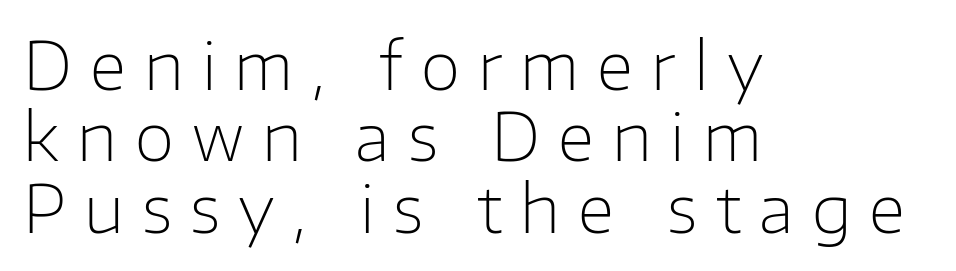
The image shows 65 px light sans-serif type, upright; set left-aligned, tight line spacing (1.1x), unusually wide letter spacing (+0.28 em), not underlined; low stroke contrast and a medium x-height.
